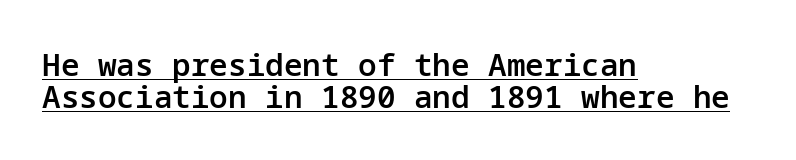
{"serif": "no", "italic": "no", "bold": "semi", "weight": "semibold", "width": "normal", "stroke_contrast": "low", "x_height": "medium", "underline": "yes", "align": "left", "line_spacing": "tight", "line_spacing_ratio": 1.03, "letter_spacing": "normal", "letter_spacing_em": 0.0, "glyph_px": 31}
